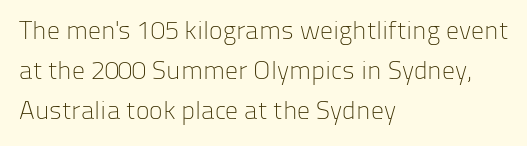
{"italic": "no", "bold": "no", "underline": "no", "align": "left", "line_spacing": "normal", "line_spacing_ratio": 1.54, "letter_spacing": "normal", "letter_spacing_em": 0.0, "glyph_px": 26}
